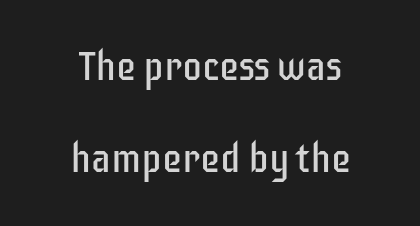
The image shows 40 px regular-weight, condensed sans-serif type, upright; set centered, loose line spacing (2.29x), normal letter spacing, not underlined; low stroke contrast and a large x-height.
